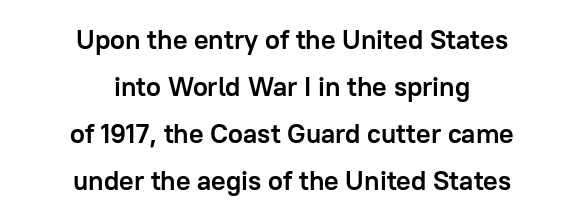
Vertical strokes here are truly vertical. The rendering keeps characters at their native spacing. The strokes are fattened all the way to bold. This rendering uses center alignment, leaving both contours irregular but symmetric.
